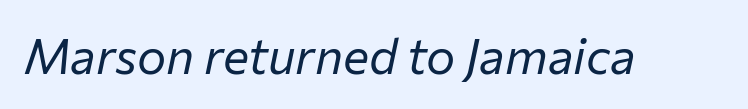
{"italic": "yes", "lean": "right", "slant_degrees": 12, "bold": "no", "weight": "regular", "width": "normal", "stroke_contrast": "low", "x_height": "medium", "monospaced": "no", "underline": "no", "letter_spacing": "normal", "letter_spacing_em": 0.0, "glyph_px": 49}
